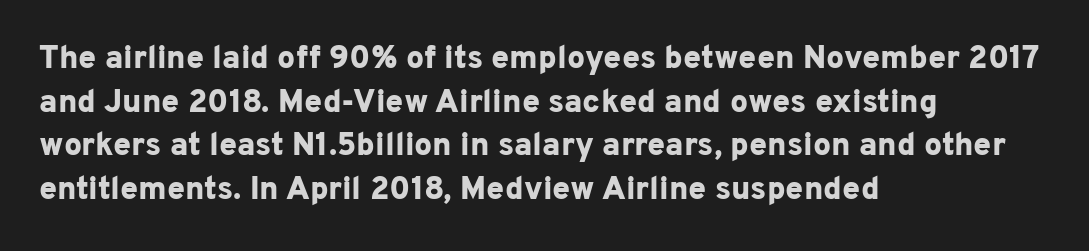
{"serif": "no", "italic": "no", "bold": "yes", "weight": "bold", "width": "normal", "stroke_contrast": "low", "x_height": "medium", "monospaced": "no", "underline": "no", "align": "left", "line_spacing": "normal", "line_spacing_ratio": 1.36, "letter_spacing": "normal", "letter_spacing_em": 0.0, "glyph_px": 32}
